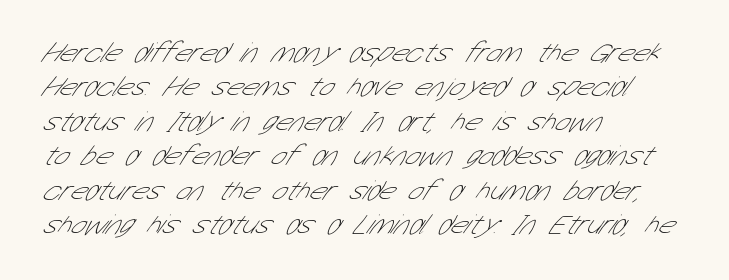
{"serif": "no", "bold": "no", "weight": "thin", "width": "condensed", "stroke_contrast": "low", "x_height": "medium", "monospaced": "no", "underline": "no", "align": "left", "line_spacing_ratio": 1.23, "letter_spacing": "normal", "letter_spacing_em": 0.0, "glyph_px": 28}
